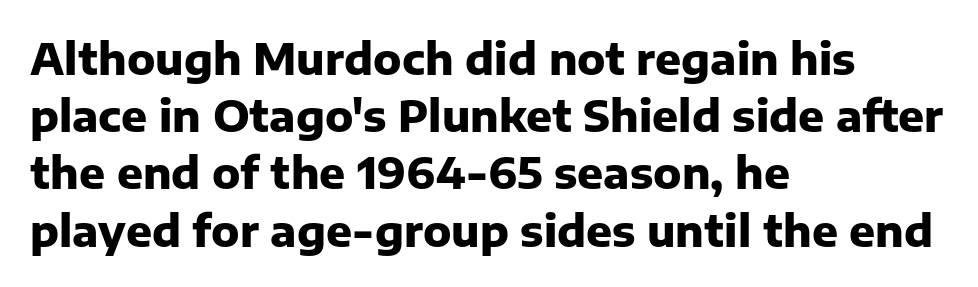
The image shows 43 px heavy sans-serif type, upright; set left-aligned, normal line spacing (1.33x), normal letter spacing, not underlined; low stroke contrast and a medium x-height.
